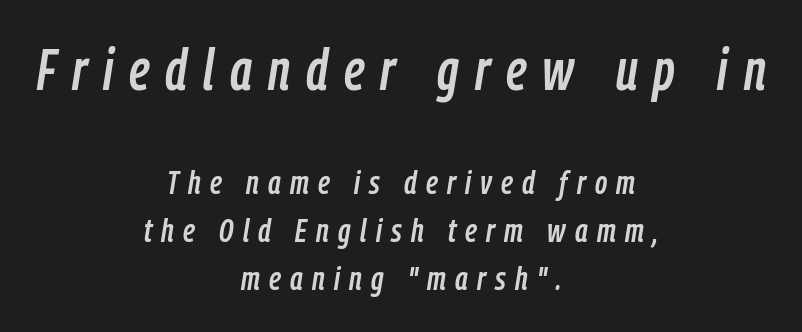
The image shows 57 px condensed type, italic (leaning right); set centered, normal line spacing (1.45x), unusually wide letter spacing (+0.28 em), not underlined; the first (top) block is 1.73x larger; low stroke contrast and a medium x-height.
